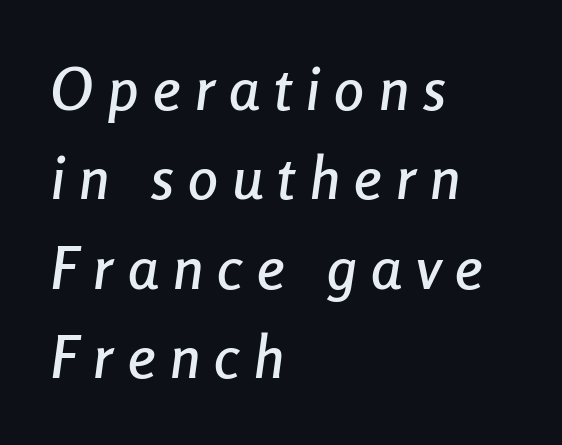
Q: Is the text italic (slanted)? A: Yes, it leans right by about 8 degrees.
Q: Is the text underlined? A: No.
Q: How is the paragraph aligned? A: Left-aligned.
Q: Is the spacing between letters normal or unusually wide? A: Unusually wide.
Q: Is the spacing between lines tight, normal or loose? A: Normal.
Q: Width (condensed, normal, or wide)? A: Condensed.
Q: Stroke contrast? A: Low.
Q: x-height? A: Medium.
Q: Monospaced? A: No.
